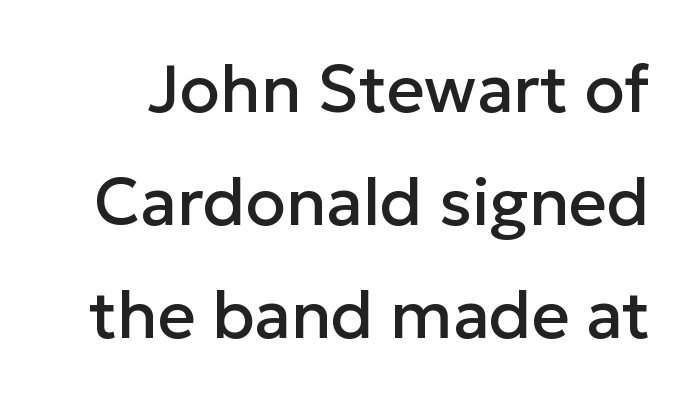
The image shows 66 px sans-serif type, upright; set line spacing 1.71x, normal letter spacing, not underlined; low stroke contrast and a medium x-height.
